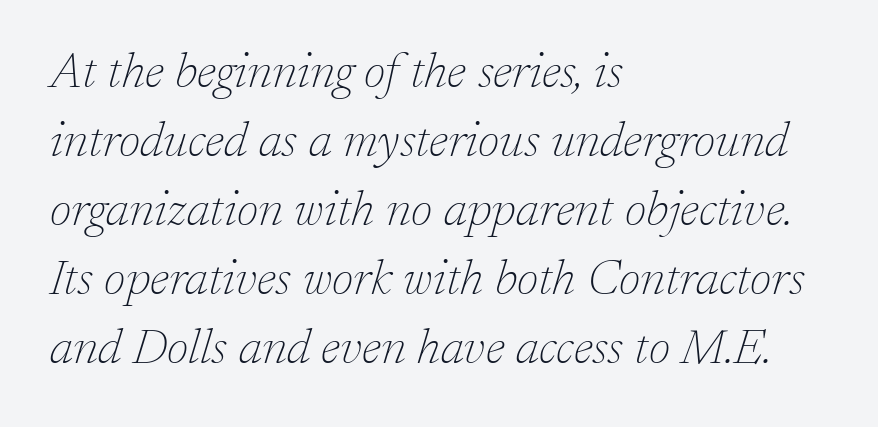
{"serif": "yes", "italic": "yes", "lean": "right", "slant_degrees": 17, "bold": "no", "weight": "thin", "width": "normal", "stroke_contrast": "low", "x_height": "medium", "monospaced": "no", "underline": "no", "align": "left", "line_spacing": "normal", "line_spacing_ratio": 1.41, "letter_spacing": "normal", "letter_spacing_em": 0.0, "glyph_px": 49}
